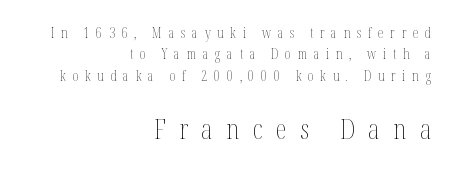
The image shows 28 px thin, condensed type, upright; set right-aligned, normal line spacing (1.52x), unusually wide letter spacing (+0.48 em), not underlined; the second (bottom) block is 2.0x larger; medium stroke contrast and a medium x-height.
